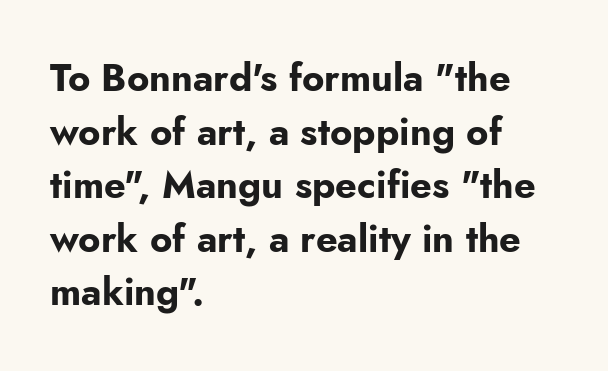
Q: Is the text bold? A: Yes.
Q: Is the text italic (slanted)? A: No, it is upright.
Q: Is the typeface a serif or a sans-serif typeface? A: Sans-serif.
Q: Is the text underlined? A: No.
Q: How is the paragraph aligned? A: Left-aligned.
Q: Is the spacing between letters normal or unusually wide? A: Normal.
Q: Is the spacing between lines tight, normal or loose? A: Normal.
Q: Width (condensed, normal, or wide)? A: Normal.
Q: Stroke contrast? A: Low.
Q: x-height? A: Small.
Q: Monospaced? A: No.
